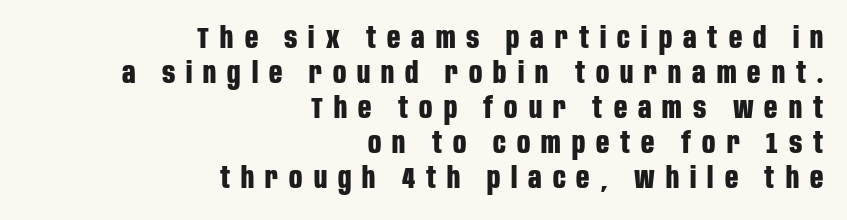
Does extra space separate the letters? Yes, quite a lot of it. This is the regular roman posture of the typeface. Stroke thickness is high; the sample reads as a true bold. Type without underlining.
